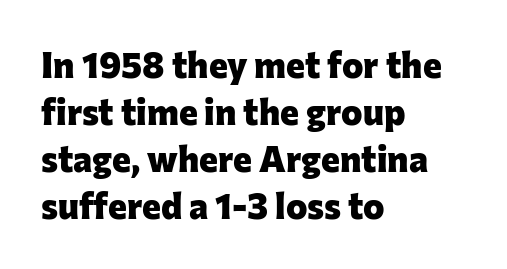
If you drew a line through each stem, it would be perfectly vertical. Chunky letters — that's bold for sure. One glance says typical: line gaps are just what's usual. All the whitespace from short lines collects on the right. Note the varied advance widths — an 'i' is clearly narrower than an 'm'. Default kerning and tracking; the words read as compact shapes.
